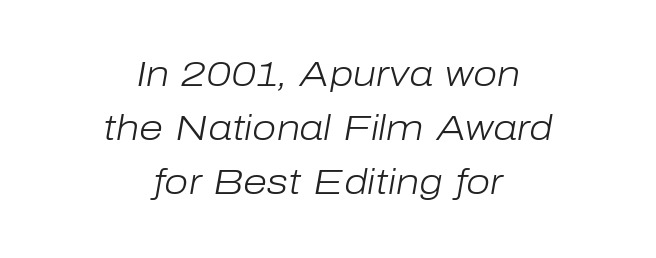
Q: Is the text bold? A: No.
Q: Is the text italic (slanted)? A: Yes, it leans right by about 10 degrees.
Q: Is the text underlined? A: No.
Q: How is the paragraph aligned? A: Centered.
Q: Is the spacing between letters normal or unusually wide? A: Normal.
Q: Is the spacing between lines tight, normal or loose? A: Normal.
Q: Width (condensed, normal, or wide)? A: Normal.
Q: Stroke contrast? A: Low.
Q: x-height? A: Medium.
Q: Monospaced? A: No.
